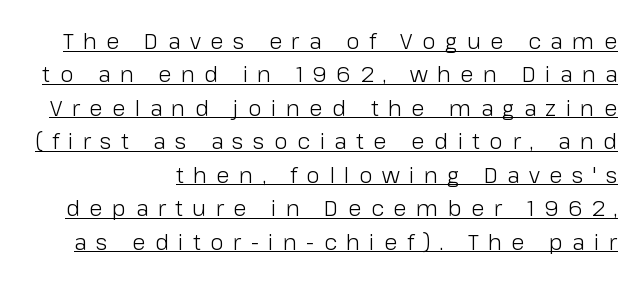
The designer left line spacing at the default. Characters remain perfectly vertical along every line. Ink coverage per letter is moderate at most. The letterforms stand isolated, each surrounded by extra space.
